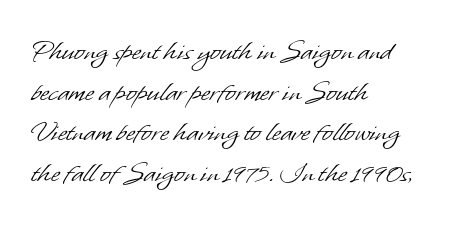
Q: Is the text bold? A: No.
Q: Is the typeface a serif or a sans-serif typeface? A: Sans-serif.
Q: Is the text underlined? A: No.
Q: How is the paragraph aligned? A: Left-aligned.
Q: Is the spacing between letters normal or unusually wide? A: Normal.
Q: Is the spacing between lines tight, normal or loose? A: Normal.
Q: Width (condensed, normal, or wide)? A: Normal.
Q: Stroke contrast? A: Low.
Q: x-height? A: Small.
Q: Monospaced? A: No.
